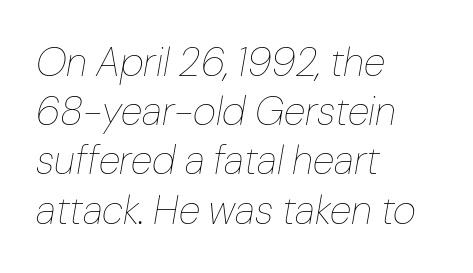
{"italic": "yes", "lean": "right", "slant_degrees": 10, "bold": "no", "weight": "thin", "width": "normal", "stroke_contrast": "low", "x_height": "medium", "monospaced": "no", "underline": "no", "align": "left", "line_spacing_ratio": 1.23, "letter_spacing": "normal", "letter_spacing_em": 0.0, "glyph_px": 40}
